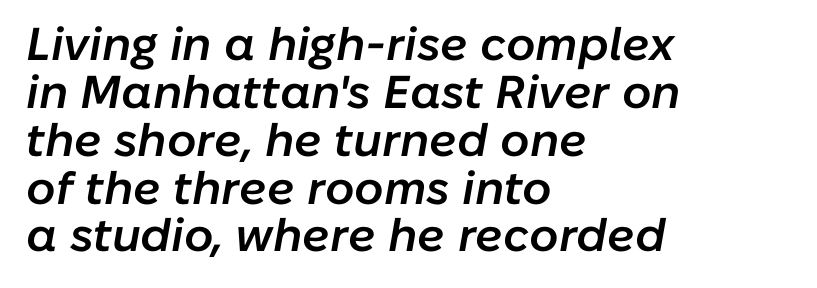
The image shows 46 px semibold type, italic (leaning right); set left-aligned, tight line spacing (1.04x), normal letter spacing, not underlined; low stroke contrast and a medium x-height.
